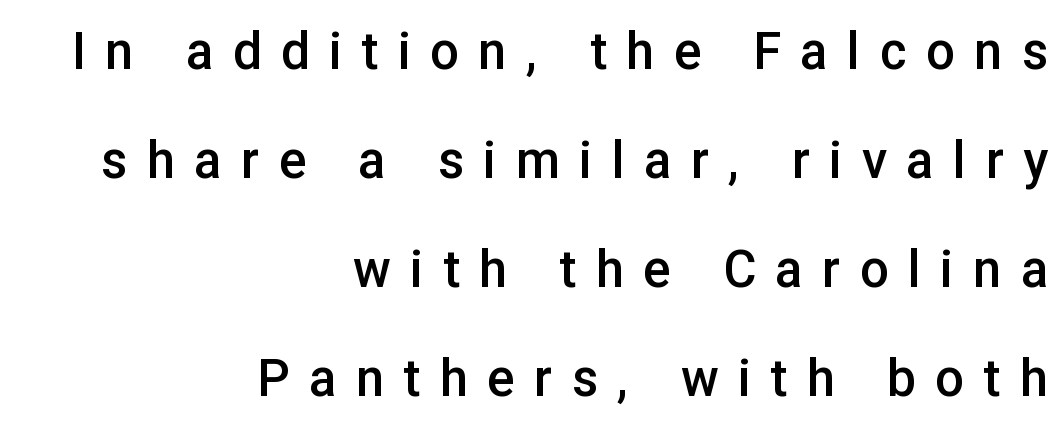
The designer went with a sans here, leaving each stem footless. Varying glyph widths throughout — classic text-font behaviour. Nobody drew a line under any word here. Each line ends at the same right margin while the left side varies. Weight check: semibold — heavier than regular, not quite bold.
